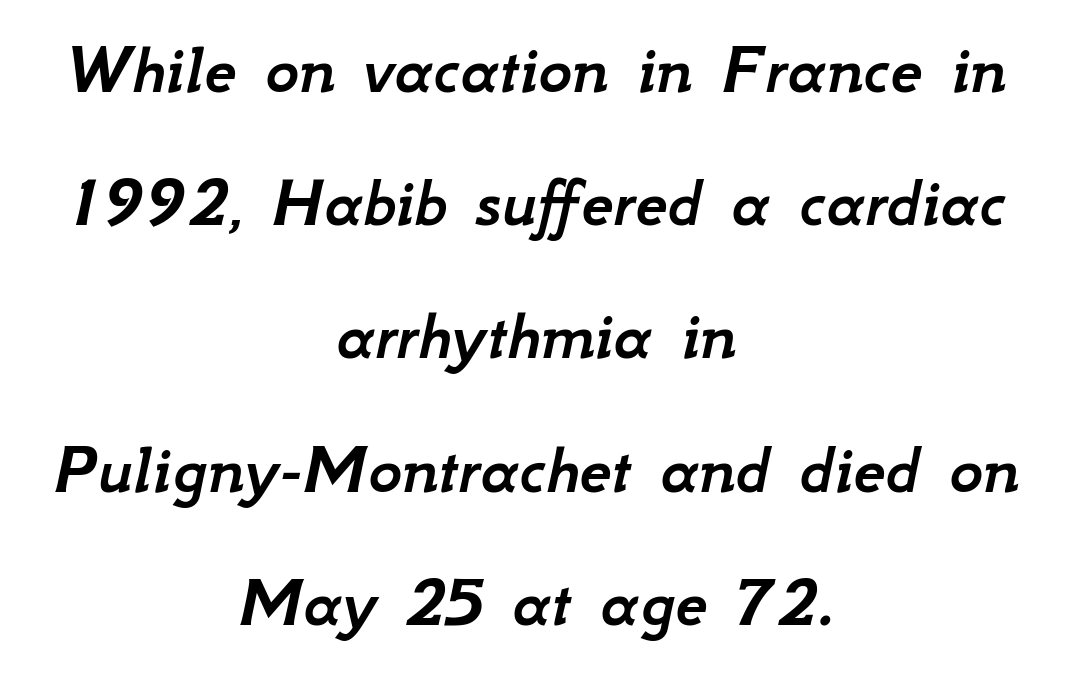
{"italic": "yes", "lean": "right", "slant_degrees": 12, "width": "normal", "stroke_contrast": "low", "x_height": "small", "monospaced": "no", "underline": "no", "align": "center", "line_spacing_ratio": 1.85, "letter_spacing": "normal", "letter_spacing_em": 0.0, "glyph_px": 72}
